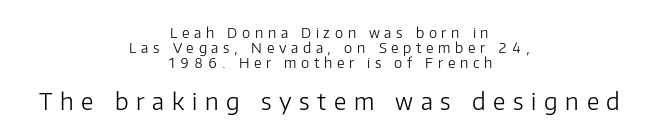
{"italic": "no", "bold": "no", "underline": "no", "align": "center", "line_spacing": "tight", "line_spacing_ratio": 1.07, "letter_spacing": "wide", "letter_spacing_em": 0.33, "larger_block": "second", "size_ratio": 1.64, "glyph_px": 23}
